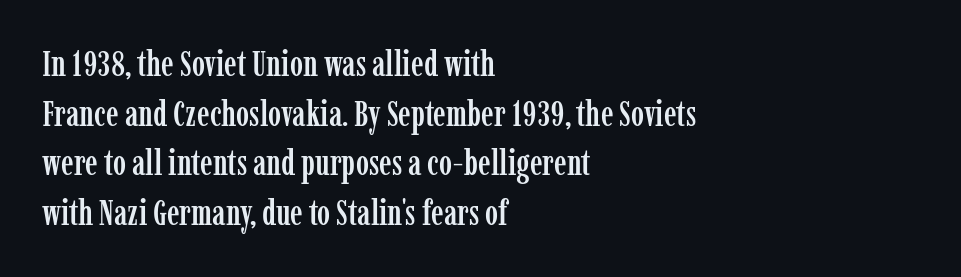
Horizontal bands of white between lines are of average thickness. Serif or sans? Serif — the stroke terminals have little feet. The letters advance in unequal steps, a hallmark of proportional type. Tall strokes in this sample are plumb rather than angled.
